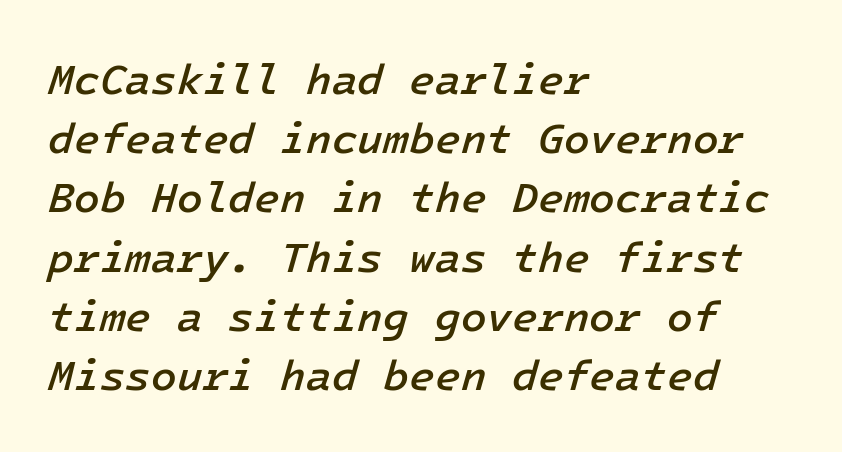
Q: Is the text bold? A: Semi-bold.
Q: Is the text italic (slanted)? A: Yes, it leans right by about 16 degrees.
Q: Is the text underlined? A: No.
Q: How is the paragraph aligned? A: Left-aligned.
Q: Is the spacing between letters normal or unusually wide? A: Normal.
Q: Is the spacing between lines tight, normal or loose? A: Normal.
Q: Width (condensed, normal, or wide)? A: Normal.
Q: Stroke contrast? A: Low.
Q: x-height? A: Medium.
